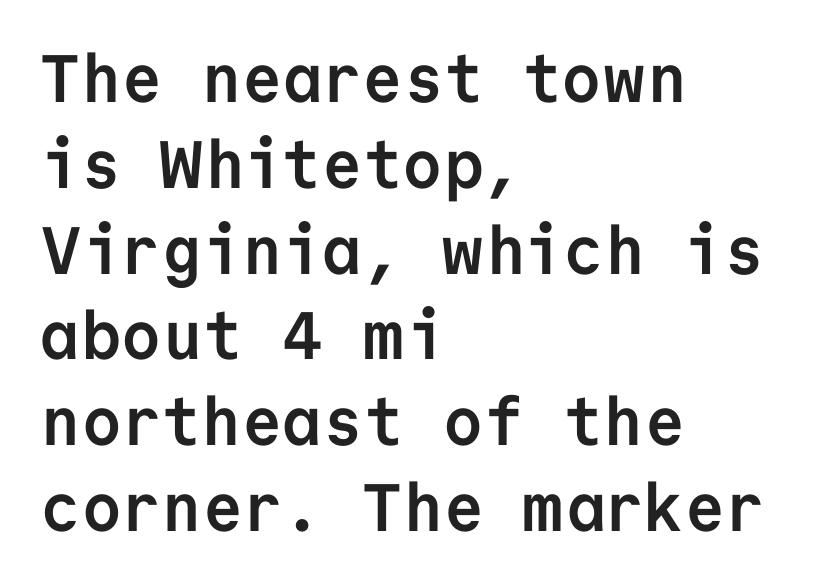
Q: Is the text bold? A: Yes.
Q: Is the text italic (slanted)? A: No, it is upright.
Q: Is the typeface a serif or a sans-serif typeface? A: Sans-serif.
Q: Is the text underlined? A: No.
Q: How is the paragraph aligned? A: Left-aligned.
Q: Is the spacing between letters normal or unusually wide? A: Normal.
Q: Is the spacing between lines tight, normal or loose? A: Normal.
Q: Width (condensed, normal, or wide)? A: Normal.
Q: Stroke contrast? A: Low.
Q: x-height? A: Medium.
Q: Monospaced? A: Yes.
